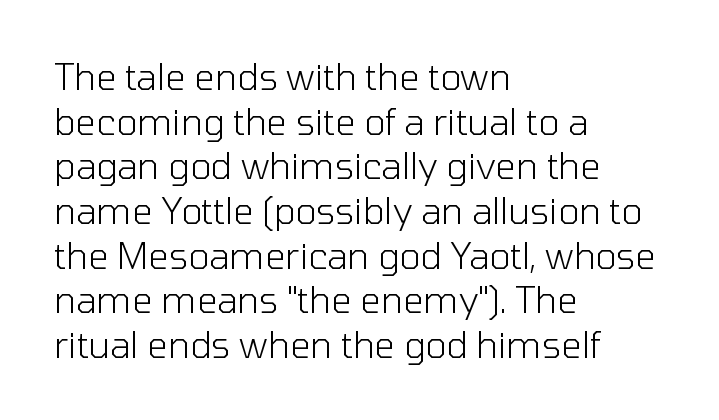
It's the straight-up-and-down kind of type. Type without underlining. Tracking value appears to be zero — textbook default spacing. The passage shown is not bold in any degree.
